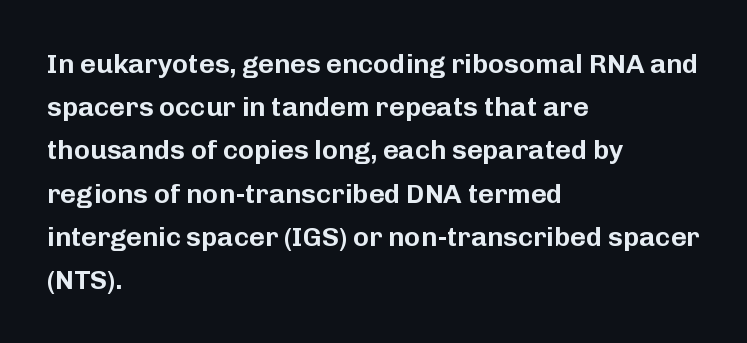
Q: Is the text italic (slanted)? A: No, it is upright.
Q: Is the text underlined? A: No.
Q: How is the paragraph aligned? A: Left-aligned.
Q: Is the spacing between letters normal or unusually wide? A: Normal.
Q: Is the spacing between lines tight, normal or loose? A: Normal.
